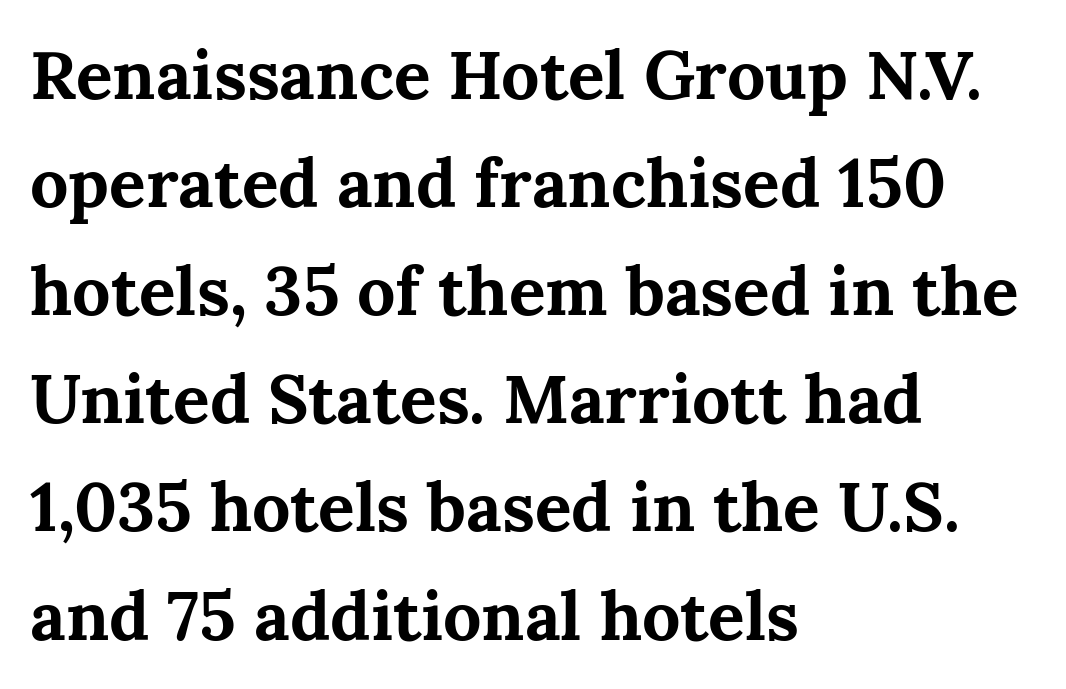
{"serif": "yes", "italic": "no", "bold": "yes", "weight": "bold", "width": "normal", "stroke_contrast": "medium", "x_height": "medium", "monospaced": "no", "underline": "no", "align": "left", "line_spacing": "normal", "line_spacing_ratio": 1.59, "letter_spacing": "normal", "letter_spacing_em": 0.0, "glyph_px": 68}
